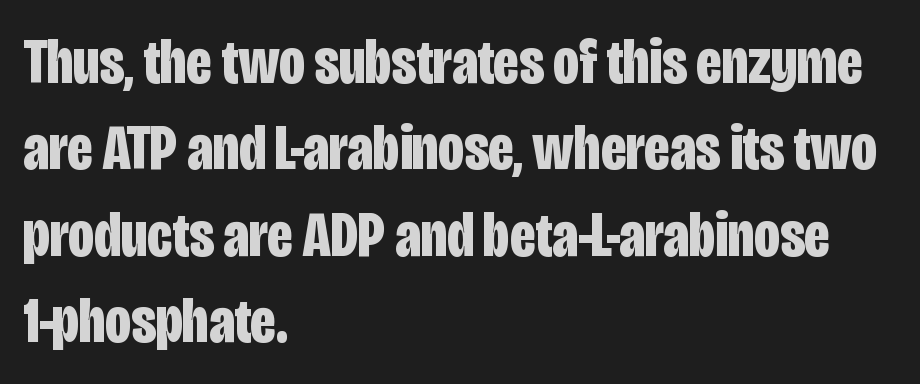
Decoration check: the copy has no underline. You can tell it's not italic because the verticals are truly vertical. Nothing unusual about the tracking: characters are spaced as the font intends. Looks like regular typesetting: each glyph gets only the width it needs. Is this a sans? Yes — the strokes have no serifs.
